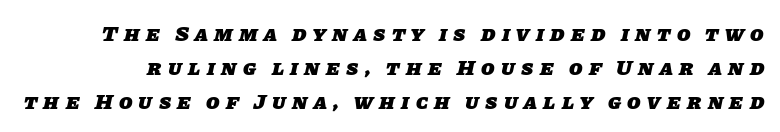
Q: Is the text bold? A: Yes.
Q: Is the text underlined? A: No.
Q: Is the spacing between letters normal or unusually wide? A: Unusually wide.
Q: Is the spacing between lines tight, normal or loose? A: Normal.
